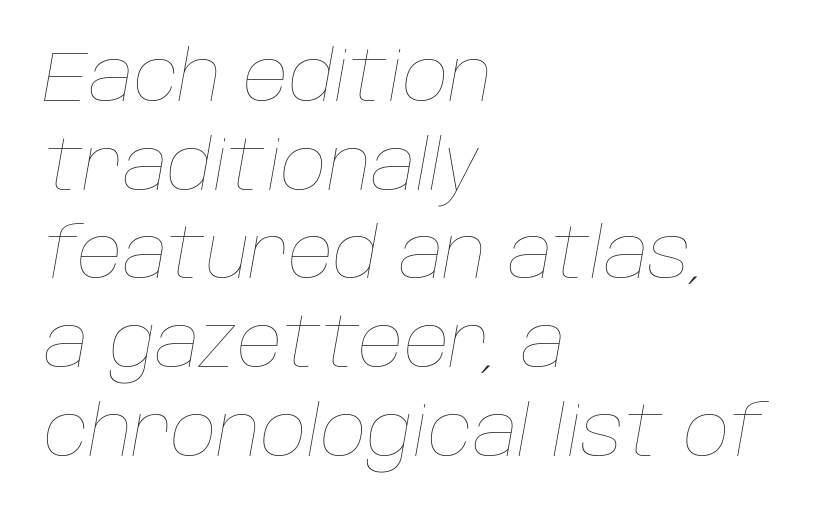
The image shows 71 px thin type, italic (leaning right); set left-aligned, normal line spacing (1.25x), normal letter spacing, not underlined; low stroke contrast and a large x-height.
